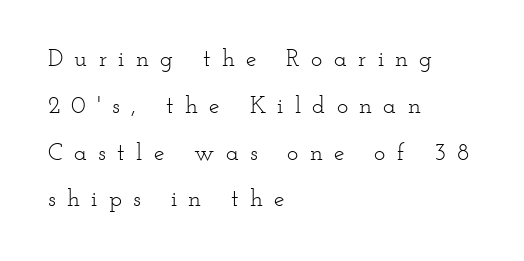
Q: Is the text bold? A: No.
Q: Is the text italic (slanted)? A: No, it is upright.
Q: Is the text underlined? A: No.
Q: How is the paragraph aligned? A: Left-aligned.
Q: Is the spacing between letters normal or unusually wide? A: Unusually wide.
Q: Is the spacing between lines tight, normal or loose? A: Loose.
